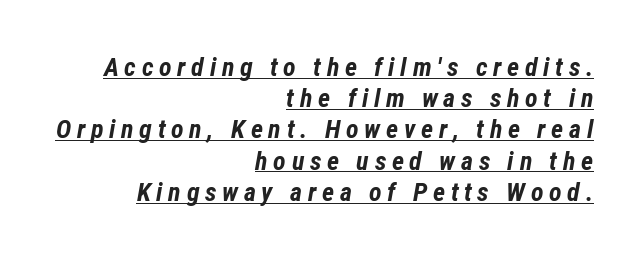
Strokes here are thick enough to call this a true bold. Look at the tracking — it's clearly loosened, letters drifting apart. A typographer would call this underscored text. Is the block centered? No — it sits flush against the right margin. Characters are canted at an angle relative to the baseline's perpendicular.
